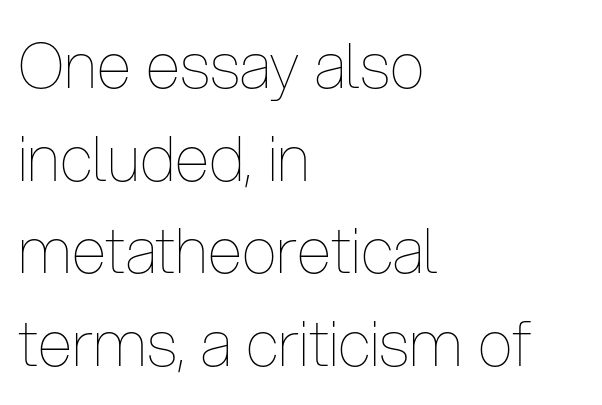
{"italic": "no", "bold": "no", "weight": "thin", "width": "condensed", "stroke_contrast": "low", "x_height": "medium", "monospaced": "no", "underline": "no", "align": "left", "line_spacing": "normal", "line_spacing_ratio": 1.47, "letter_spacing": "normal", "letter_spacing_em": 0.0, "glyph_px": 63}
